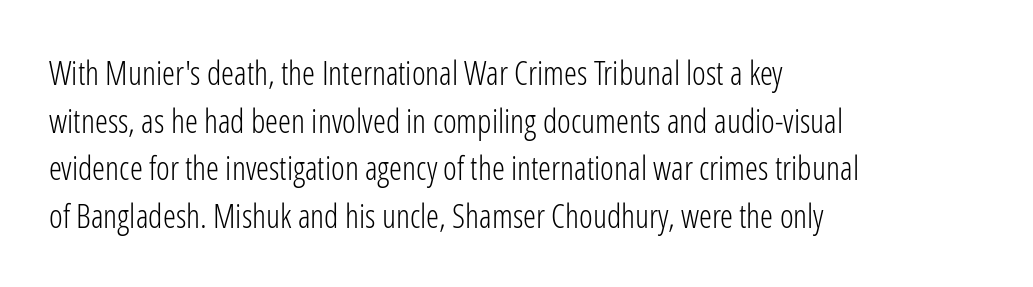
The image shows 33 px light, condensed sans-serif type, upright; set left-aligned, normal line spacing (1.44x), normal letter spacing, not underlined; low stroke contrast and a medium x-height.
